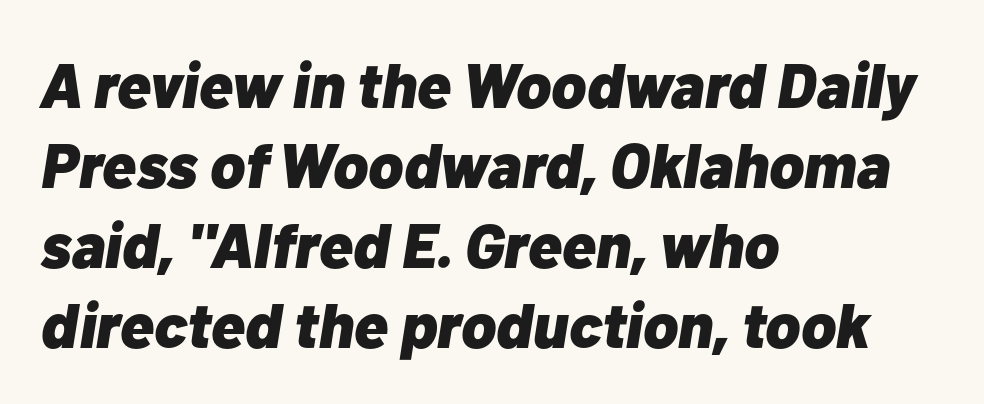
Q: Is the text bold? A: Yes.
Q: Is the text italic (slanted)? A: Yes, it leans right by about 10 degrees.
Q: Is the text underlined? A: No.
Q: How is the paragraph aligned? A: Left-aligned.
Q: Is the spacing between letters normal or unusually wide? A: Normal.
Q: Is the spacing between lines tight, normal or loose? A: Normal.
Q: Width (condensed, normal, or wide)? A: Normal.
Q: Stroke contrast? A: Low.
Q: x-height? A: Medium.
Q: Monospaced? A: No.
